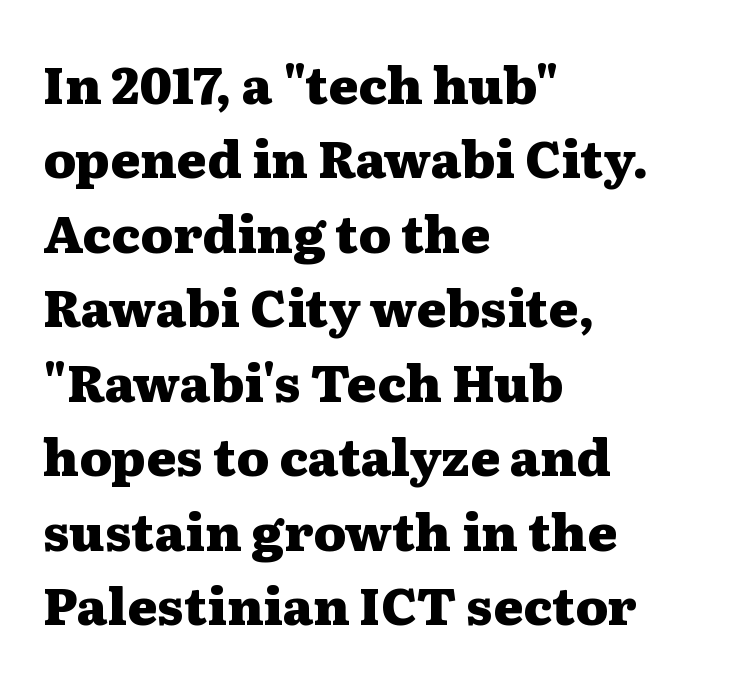
Q: Is the text bold? A: Yes.
Q: Is the text italic (slanted)? A: No, it is upright.
Q: Is the typeface a serif or a sans-serif typeface? A: Serif.
Q: Is the text underlined? A: No.
Q: How is the paragraph aligned? A: Left-aligned.
Q: Is the spacing between letters normal or unusually wide? A: Normal.
Q: Is the spacing between lines tight, normal or loose? A: Normal.
Q: Width (condensed, normal, or wide)? A: Wide.
Q: Stroke contrast? A: Medium.
Q: x-height? A: Medium.
Q: Monospaced? A: No.
